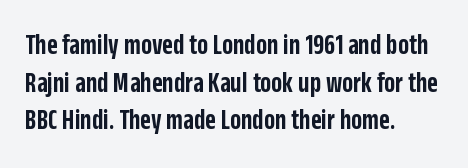
The image shows 29 px semibold, condensed sans-serif type, upright; set left-aligned, normal line spacing (1.3x), normal letter spacing, not underlined; low stroke contrast and a large x-height.
